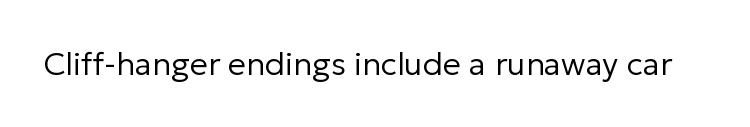
The rendering keeps characters at their native spacing. Each letter's strokes conclude bluntly, with no projecting serifs. Heaviness? Minimal to ordinary, like unemphasized prose. Clear beneath every line of the passage. Character widths vary here, with narrow letters taking less room than wide ones.
